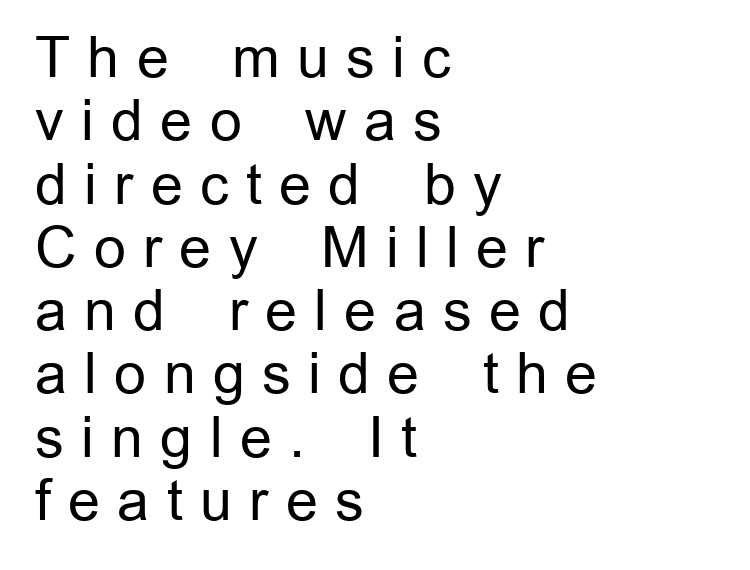
Q: Is the text bold? A: No.
Q: Is the text italic (slanted)? A: No, it is upright.
Q: Is the typeface a serif or a sans-serif typeface? A: Sans-serif.
Q: Is the text underlined? A: No.
Q: How is the paragraph aligned? A: Left-aligned.
Q: Is the spacing between letters normal or unusually wide? A: Unusually wide.
Q: Is the spacing between lines tight, normal or loose? A: Tight.
Q: Width (condensed, normal, or wide)? A: Normal.
Q: Stroke contrast? A: Low.
Q: x-height? A: Medium.
Q: Monospaced? A: No.
